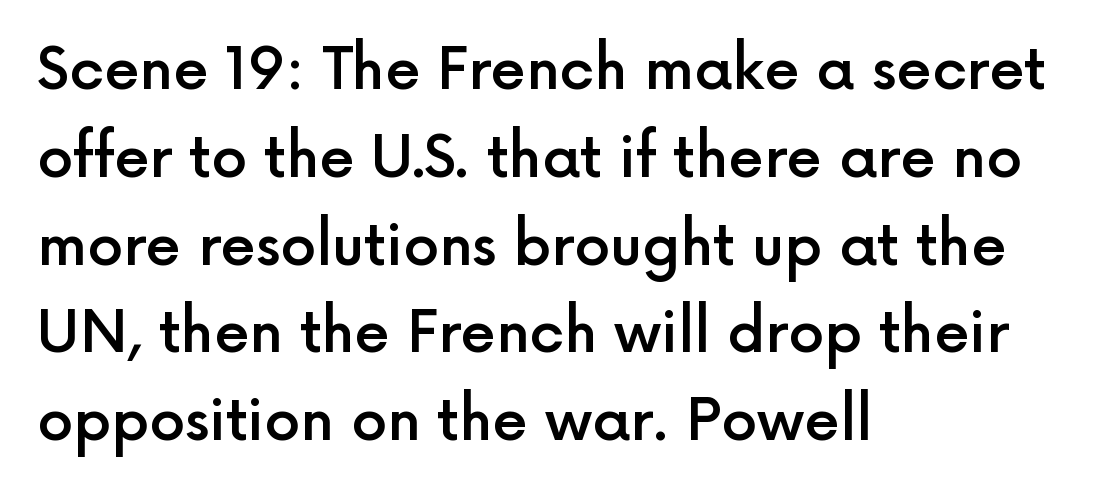
Q: Is the text bold? A: Semi-bold.
Q: Is the text italic (slanted)? A: No, it is upright.
Q: Is the typeface a serif or a sans-serif typeface? A: Sans-serif.
Q: Is the text underlined? A: No.
Q: How is the paragraph aligned? A: Left-aligned.
Q: Is the spacing between letters normal or unusually wide? A: Normal.
Q: Is the spacing between lines tight, normal or loose? A: Normal.
Q: Width (condensed, normal, or wide)? A: Normal.
Q: x-height? A: Medium.
Q: Monospaced? A: No.
